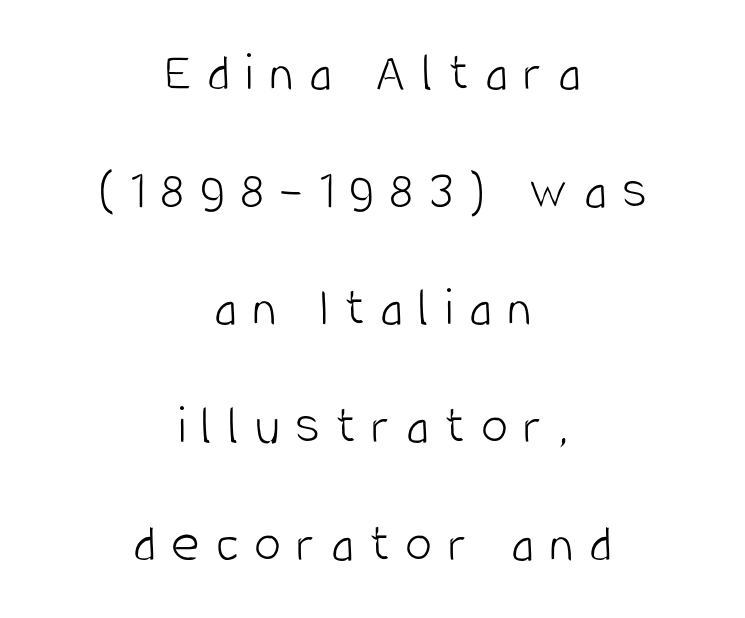
Typeset on center — no edge is straight. Counters stay open thanks to moderate or lighter strokes. A great deal of white space separates one row of letters from the next. The specimen omits any rule beneath the text block's lines. Between one letter and the next there's a generous, obvious gap.
